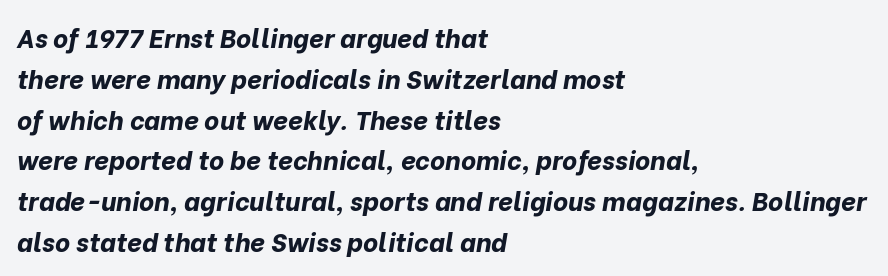
Does the lettering tilt? It does — this is italic. The text block is weighted toward the left margin, trailing off unevenly rightward. Each word holds together tightly as a unit, with standard inter-letter gaps. The designer left line spacing at the default. The strokes are fattened all the way to bold. Glance below the letters and you will spot only blank space.
